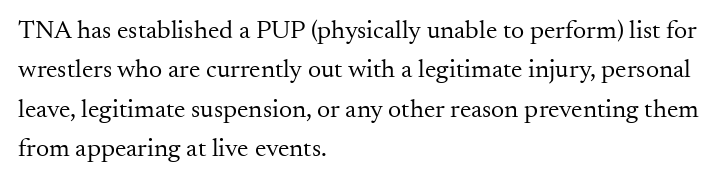
{"italic": "no", "bold": "no", "underline": "no", "align": "left", "line_spacing": "normal", "line_spacing_ratio": 1.51, "letter_spacing": "normal", "letter_spacing_em": 0.0, "glyph_px": 26}
